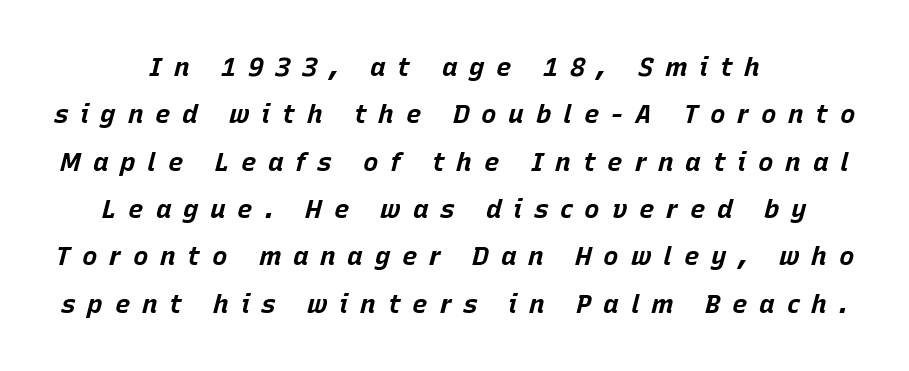
The image shows 26 px bold type, italic (leaning right); set centered, line spacing 1.82x, unusually wide letter spacing (+0.45 em), not underlined.
